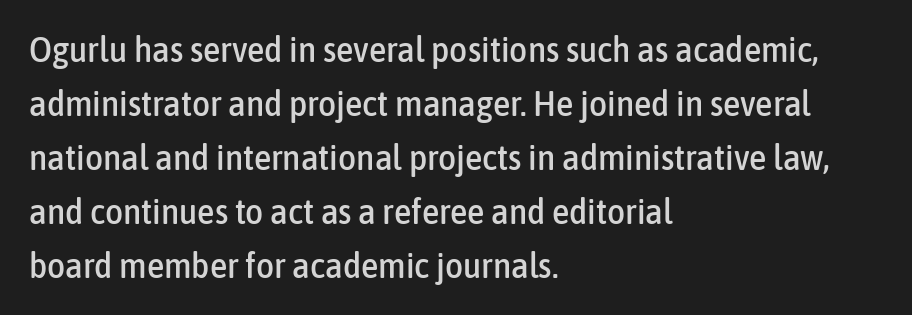
The image shows 35 px condensed sans-serif type, upright; set left-aligned, normal line spacing (1.54x), normal letter spacing, not underlined; low stroke contrast and a medium x-height.
